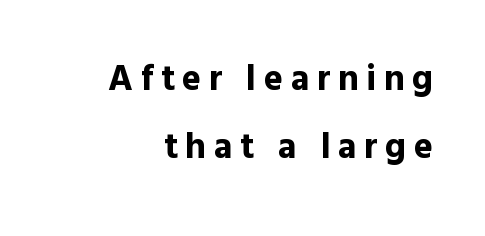
Q: Is the text bold? A: Yes.
Q: Is the text italic (slanted)? A: No, it is upright.
Q: Is the typeface a serif or a sans-serif typeface? A: Sans-serif.
Q: Is the text underlined? A: No.
Q: Is the spacing between letters normal or unusually wide? A: Unusually wide.
Q: Width (condensed, normal, or wide)? A: Normal.
Q: x-height? A: Medium.
Q: Monospaced? A: No.
